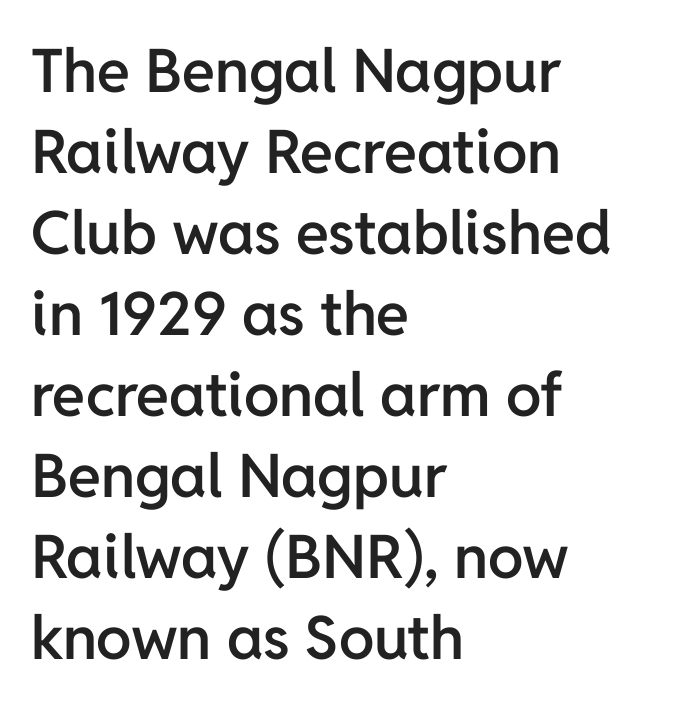
The tracking reads as untouched default to a designer's eye. These lines carry some extra weight — a demibold, not a full bold. The rows are spaced the way most documents space them. Check where the strokes stop: nothing finishes them off — pure sans. If you drew a line through each stem, it would be perfectly vertical. Do the characters align in a grid? No, the font is proportional.
